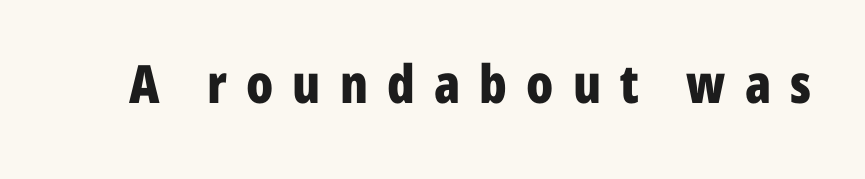
Q: Is the text bold? A: Yes.
Q: Is the text italic (slanted)? A: No, it is upright.
Q: Is the typeface a serif or a sans-serif typeface? A: Sans-serif.
Q: Is the text underlined? A: No.
Q: Is the spacing between letters normal or unusually wide? A: Unusually wide.
Q: Width (condensed, normal, or wide)? A: Condensed.
Q: Stroke contrast? A: Low.
Q: x-height? A: Medium.
Q: Monospaced? A: No.
